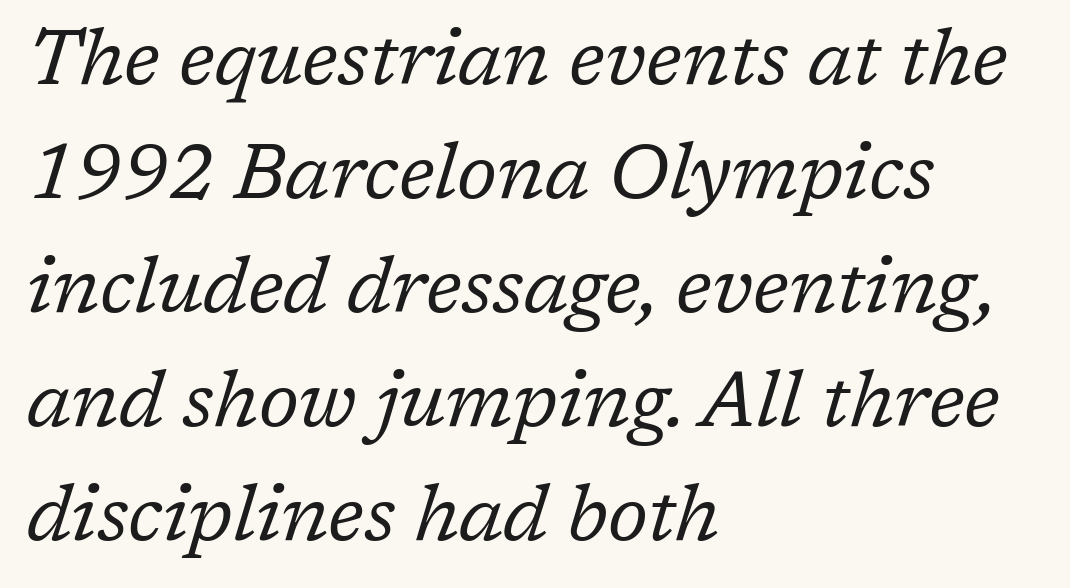
Q: Is the text bold? A: No.
Q: Is the text italic (slanted)? A: Yes, it leans right by about 17 degrees.
Q: Is the typeface a serif or a sans-serif typeface? A: Serif.
Q: Is the text underlined? A: No.
Q: How is the paragraph aligned? A: Left-aligned.
Q: Is the spacing between letters normal or unusually wide? A: Normal.
Q: Is the spacing between lines tight, normal or loose? A: Normal.
Q: Width (condensed, normal, or wide)? A: Normal.
Q: Stroke contrast? A: Low.
Q: x-height? A: Medium.
Q: Monospaced? A: No.
